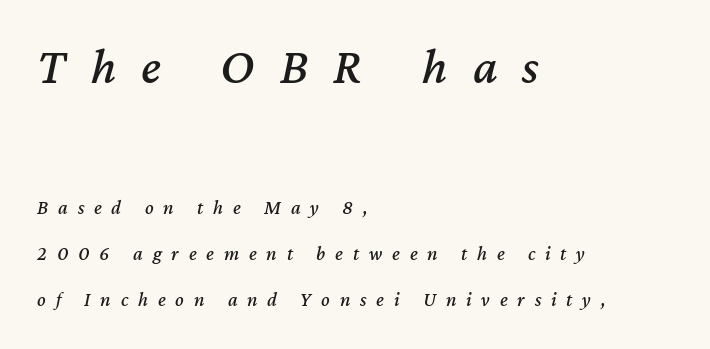
Q: Is the text italic (slanted)? A: Yes, it leans right by about 12 degrees.
Q: Is the text underlined? A: No.
Q: How is the paragraph aligned? A: Left-aligned.
Q: Is the spacing between letters normal or unusually wide? A: Unusually wide.
Q: Is the spacing between lines tight, normal or loose? A: Loose.
Q: Which block of text is set in a larger size, the first (top) or the second (bottom)? A: The first (top) one.
Q: Width (condensed, normal, or wide)? A: Normal.
Q: Stroke contrast? A: Medium.
Q: x-height? A: Medium.
Q: Monospaced? A: No.
